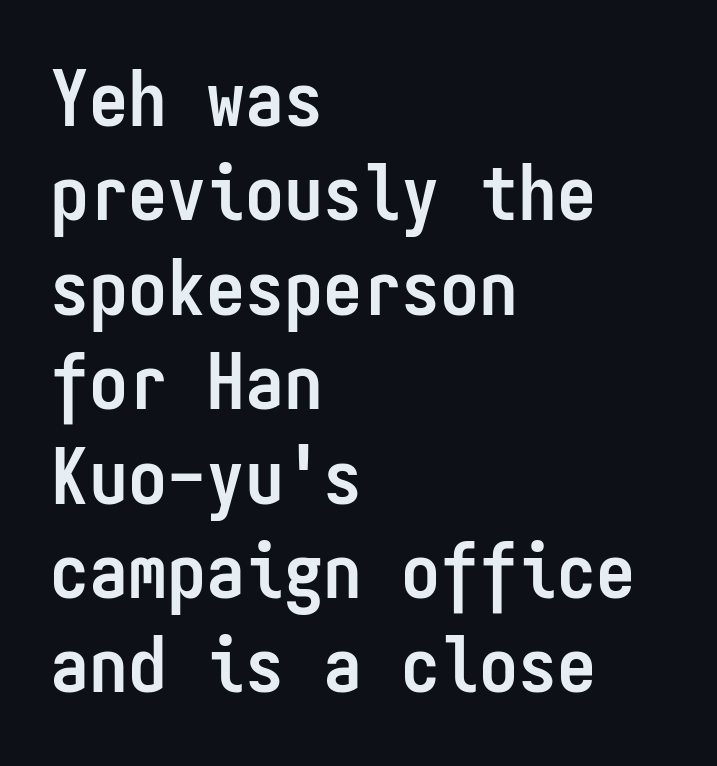
The image shows 78 px semibold, condensed sans-serif type, upright, monospaced; set left-aligned, line spacing 1.21x, normal letter spacing, not underlined; low stroke contrast and a medium x-height.
